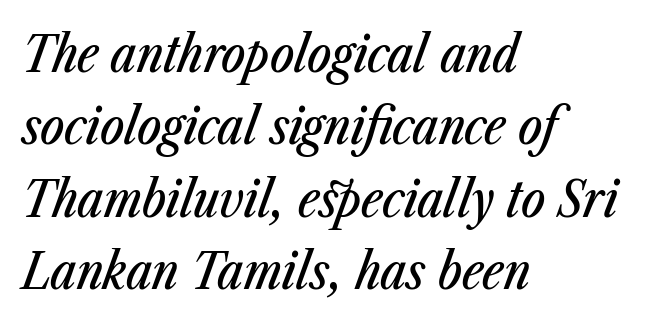
The image shows 51 px condensed type, italic (leaning right); set left-aligned, normal line spacing (1.42x), normal letter spacing, not underlined; low stroke contrast and a medium x-height.
